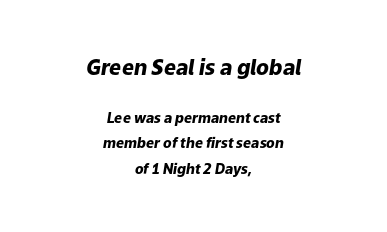
{"italic": "yes", "lean": "right", "slant_degrees": 9, "bold": "yes", "underline": "no", "align": "center", "line_spacing_ratio": 1.82, "letter_spacing": "normal", "letter_spacing_em": 0.0, "larger_block": "first", "size_ratio": 1.5, "glyph_px": 21}
